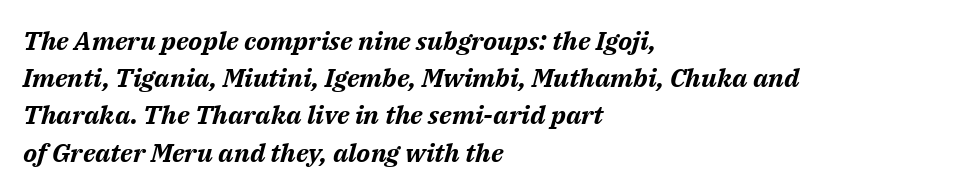
Q: Is the text bold? A: Yes.
Q: Is the text italic (slanted)? A: Yes, it leans right by about 14 degrees.
Q: Is the text underlined? A: No.
Q: How is the paragraph aligned? A: Left-aligned.
Q: Is the spacing between letters normal or unusually wide? A: Normal.
Q: Is the spacing between lines tight, normal or loose? A: Normal.
